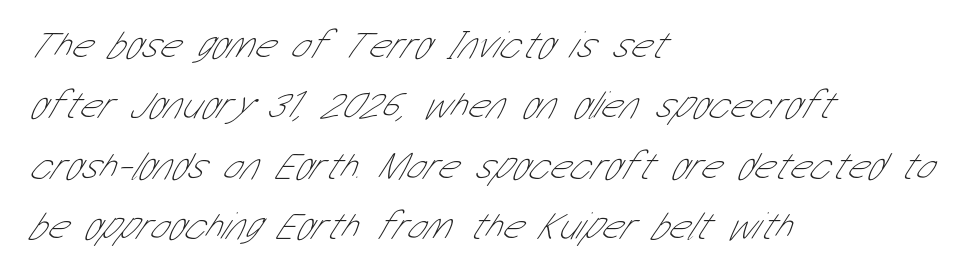
Q: Is the text bold? A: No.
Q: Is the typeface a serif or a sans-serif typeface? A: Sans-serif.
Q: Is the text underlined? A: No.
Q: How is the paragraph aligned? A: Left-aligned.
Q: Is the spacing between letters normal or unusually wide? A: Normal.
Q: Is the spacing between lines tight, normal or loose? A: Normal.
Q: Width (condensed, normal, or wide)? A: Condensed.
Q: Stroke contrast? A: Low.
Q: x-height? A: Medium.
Q: Monospaced? A: No.
